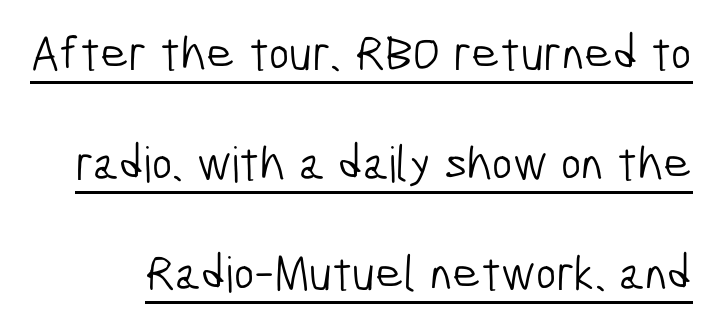
A typesetter would call this proportional, since set widths differ per character. The passage shown is not bold in any degree. Examine the stroke ends and you'll find no serifs. How would I describe the line gaps? Wide and relaxed.
